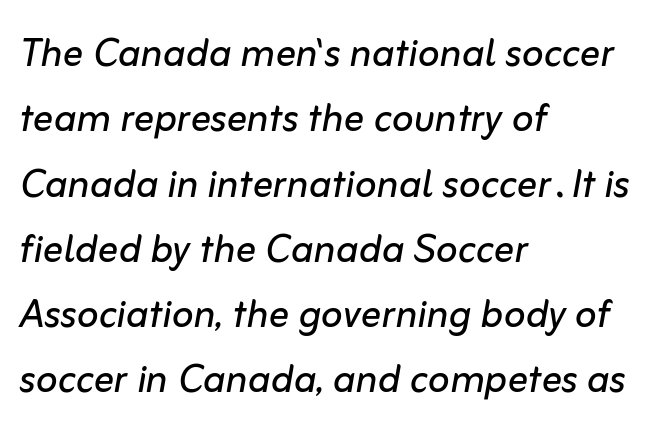
Q: Is the text bold? A: No.
Q: Is the text italic (slanted)? A: Yes, it leans right by about 10 degrees.
Q: Is the text underlined? A: No.
Q: How is the paragraph aligned? A: Left-aligned.
Q: Is the spacing between letters normal or unusually wide? A: Normal.
Q: Is the spacing between lines tight, normal or loose? A: Normal.
Q: Width (condensed, normal, or wide)? A: Normal.
Q: Stroke contrast? A: Low.
Q: x-height? A: Medium.
Q: Monospaced? A: No.
